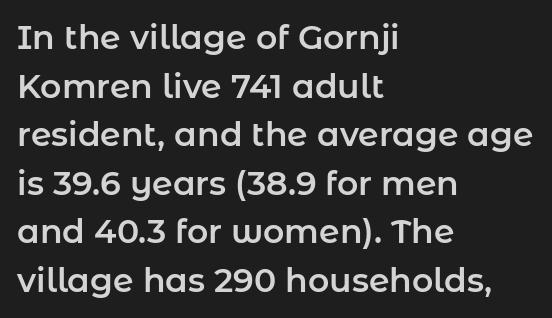
Q: Is the text italic (slanted)? A: No, it is upright.
Q: Is the typeface a serif or a sans-serif typeface? A: Sans-serif.
Q: Is the text underlined? A: No.
Q: How is the paragraph aligned? A: Left-aligned.
Q: Is the spacing between letters normal or unusually wide? A: Normal.
Q: Is the spacing between lines tight, normal or loose? A: Normal.
Q: Width (condensed, normal, or wide)? A: Normal.
Q: Stroke contrast? A: Low.
Q: x-height? A: Medium.
Q: Monospaced? A: No.
